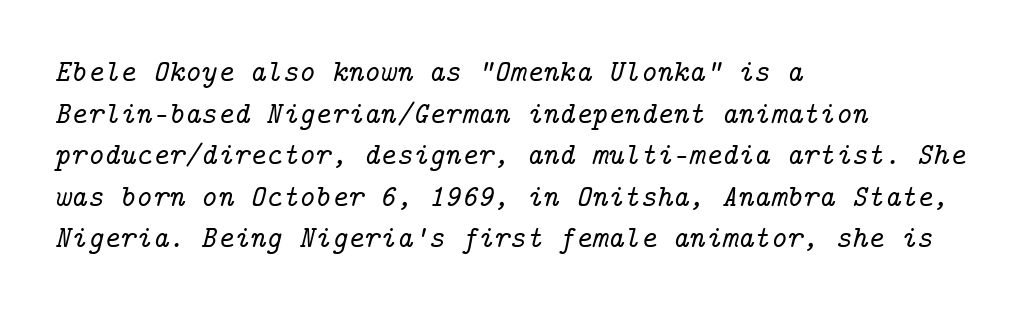
Horizontal alignment here is leftward, the default for most running prose. Typographically, this falls in the serif category. Quick note: interline space is typical. Every character sits at an angle, as italics do. The rendering keeps characters at their native spacing.
